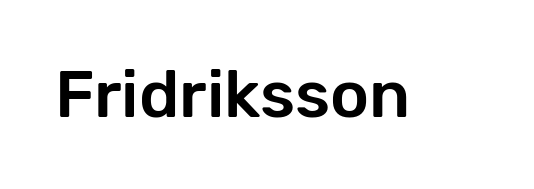
{"serif": "no", "italic": "no", "width": "normal", "stroke_contrast": "low", "x_height": "medium", "monospaced": "no", "underline": "no", "letter_spacing": "normal", "letter_spacing_em": 0.0, "glyph_px": 66}
